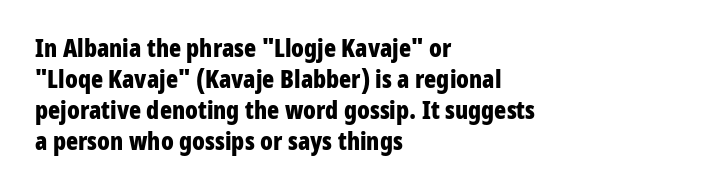
You'd pick this weight for a headline — it's a proper bold. Upright lettering throughout. Nothing unusual about the tracking: characters are spaced as the font intends. Check the space under the baseline: it is left empty.
